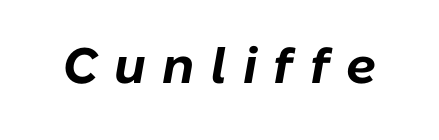
The image shows 50 px bold type, italic (leaning right); set unusually wide letter spacing (+0.33 em), not underlined; low stroke contrast and a medium x-height.
